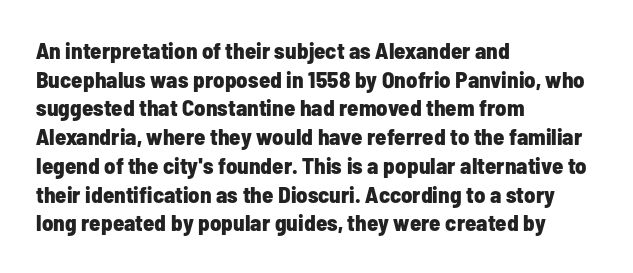
Q: Is the text bold? A: Yes.
Q: Is the text italic (slanted)? A: No, it is upright.
Q: Is the text underlined? A: No.
Q: How is the paragraph aligned? A: Left-aligned.
Q: Is the spacing between letters normal or unusually wide? A: Normal.
Q: Is the spacing between lines tight, normal or loose? A: Normal.
